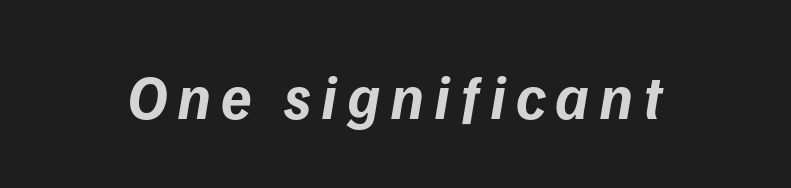
The image shows 62 px bold type, italic (leaning right); set not underlined; low stroke contrast and a medium x-height.
